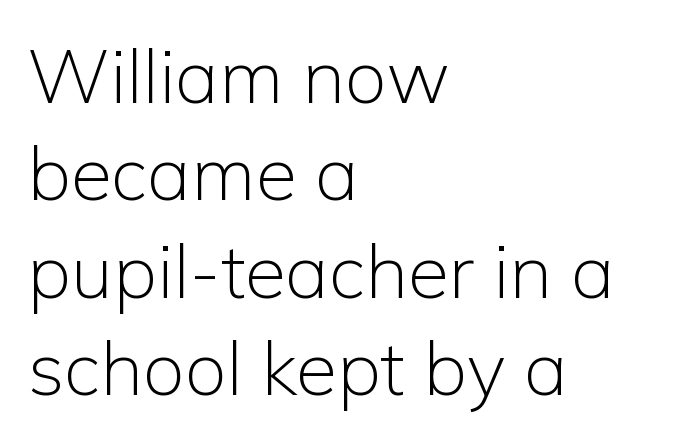
{"serif": "no", "italic": "no", "bold": "no", "weight": "light", "width": "normal", "stroke_contrast": "low", "x_height": "medium", "monospaced": "no", "underline": "no", "align": "left", "line_spacing": "normal", "line_spacing_ratio": 1.3, "letter_spacing": "normal", "letter_spacing_em": 0.0, "glyph_px": 75}
